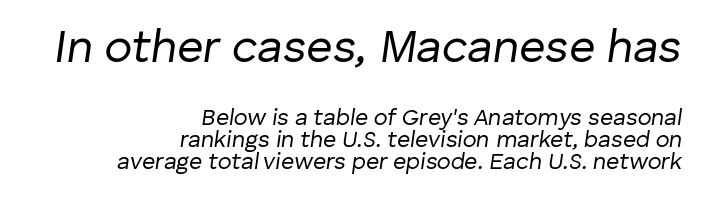
Spacing verdict: proportional, widths tailored to each character. Is the type heavy? It reads as light-to-regular instead. Here the glyphs are tracked normally, forming tight word shapes. Check the space under the baseline: it is left empty. Line endings align vertically; line beginnings do not.
